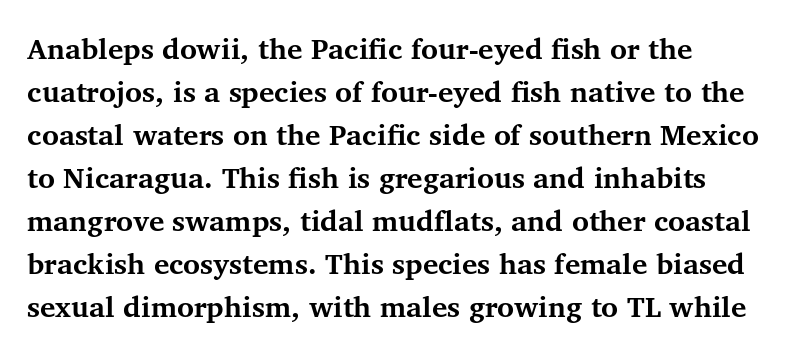
Q: Is the text bold? A: Yes.
Q: Is the text italic (slanted)? A: No, it is upright.
Q: Is the typeface a serif or a sans-serif typeface? A: Serif.
Q: Is the text underlined? A: No.
Q: How is the paragraph aligned? A: Left-aligned.
Q: Is the spacing between letters normal or unusually wide? A: Normal.
Q: Is the spacing between lines tight, normal or loose? A: Normal.
Q: Width (condensed, normal, or wide)? A: Normal.
Q: Stroke contrast? A: Medium.
Q: x-height? A: Medium.
Q: Monospaced? A: No.
